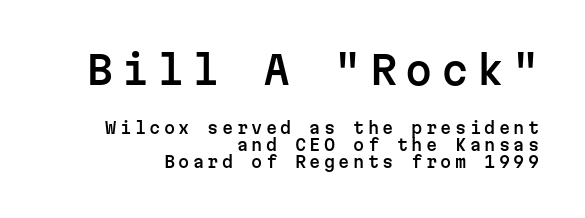
The image shows 39 px sans-serif type, upright, monospaced; set right-aligned, tight line spacing (1.05x), unusually wide letter spacing (+0.21 em), not underlined; the first (top) block is 2.44x larger; low stroke contrast and a medium x-height.
